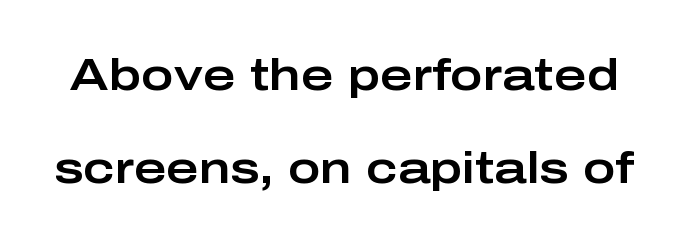
{"serif": "no", "italic": "no", "width": "wide", "stroke_contrast": "low", "x_height": "medium", "monospaced": "no", "underline": "no", "line_spacing": "loose", "line_spacing_ratio": 2.12, "letter_spacing": "normal", "letter_spacing_em": 0.0, "glyph_px": 44}
